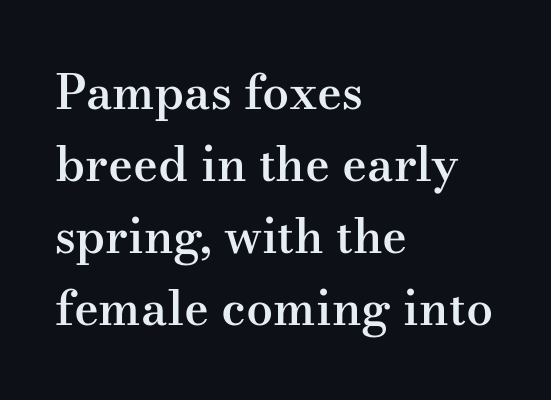
{"serif": "yes", "italic": "no", "bold": "semi", "weight": "semibold", "width": "wide", "stroke_contrast": "medium", "x_height": "small", "monospaced": "no", "underline": "no", "align": "left", "line_spacing": "normal", "line_spacing_ratio": 1.5, "letter_spacing": "normal", "letter_spacing_em": 0.0, "glyph_px": 48}
